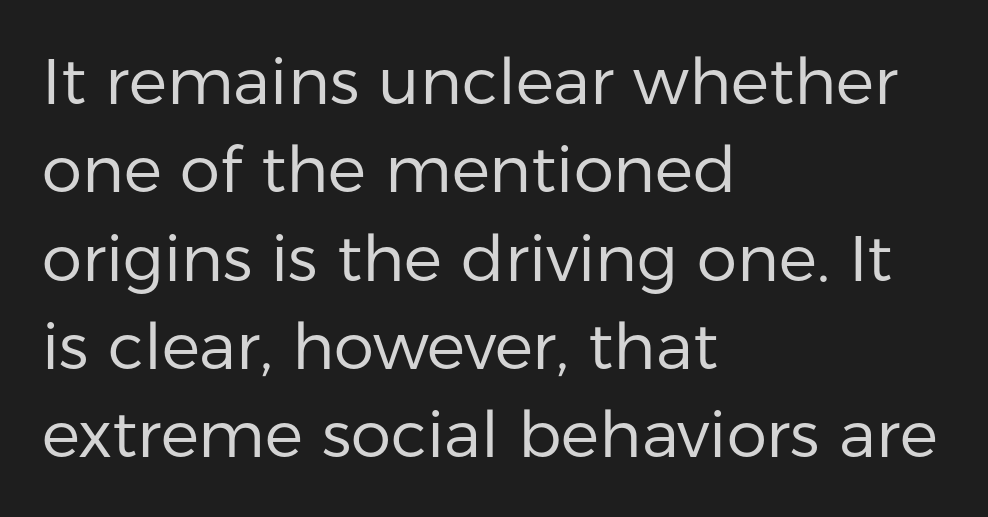
{"serif": "no", "italic": "no", "bold": "no", "weight": "regular", "width": "normal", "stroke_contrast": "low", "x_height": "medium", "monospaced": "no", "underline": "no", "align": "left", "line_spacing": "normal", "line_spacing_ratio": 1.38, "letter_spacing": "normal", "letter_spacing_em": 0.0, "glyph_px": 64}
